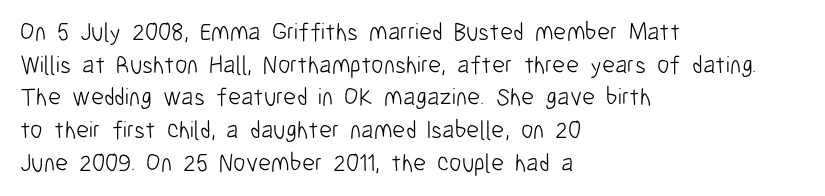
Q: Is the text bold? A: No.
Q: Is the text italic (slanted)? A: No, it is upright.
Q: Is the text underlined? A: No.
Q: How is the paragraph aligned? A: Left-aligned.
Q: Is the spacing between letters normal or unusually wide? A: Normal.
Q: Is the spacing between lines tight, normal or loose? A: Normal.
